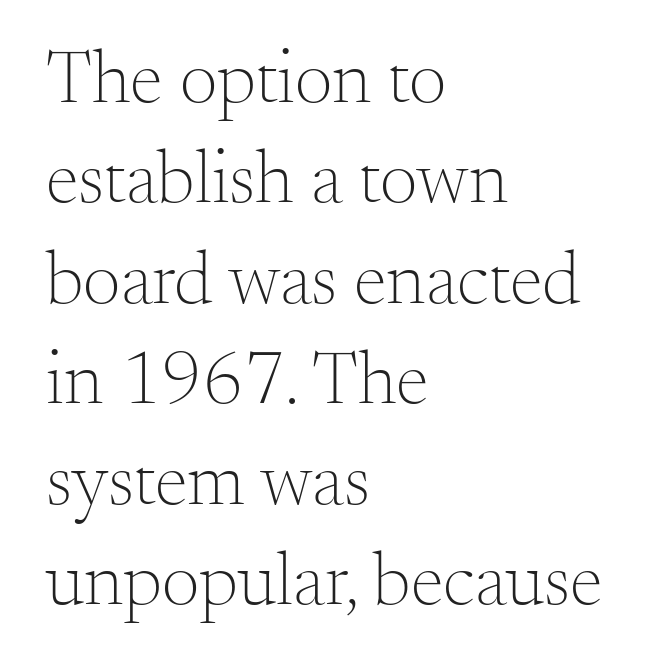
Q: Is the text bold? A: No.
Q: Is the text italic (slanted)? A: No, it is upright.
Q: Is the typeface a serif or a sans-serif typeface? A: Serif.
Q: Is the text underlined? A: No.
Q: How is the paragraph aligned? A: Left-aligned.
Q: Is the spacing between letters normal or unusually wide? A: Normal.
Q: Is the spacing between lines tight, normal or loose? A: Normal.
Q: Width (condensed, normal, or wide)? A: Normal.
Q: Stroke contrast? A: Medium.
Q: x-height? A: Small.
Q: Monospaced? A: No.
